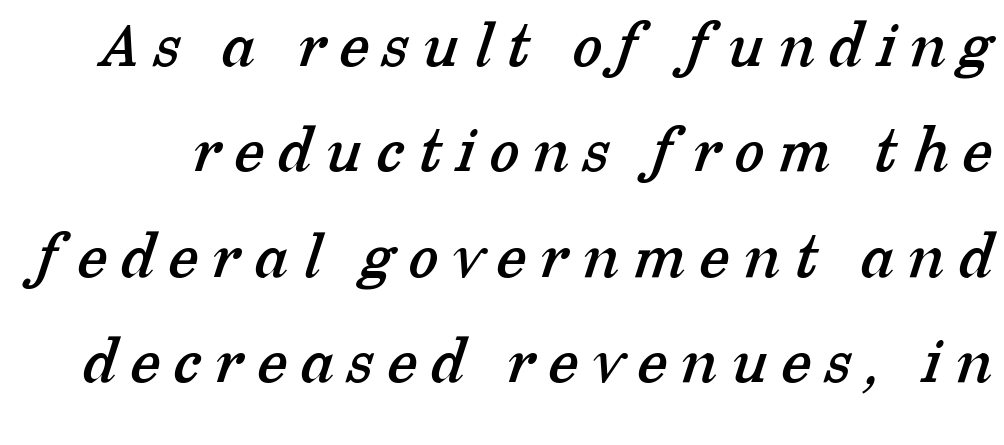
The image shows 68 px serif type; set normal line spacing (1.55x), unusually wide letter spacing (+0.21 em), not underlined; low stroke contrast and a medium x-height.
